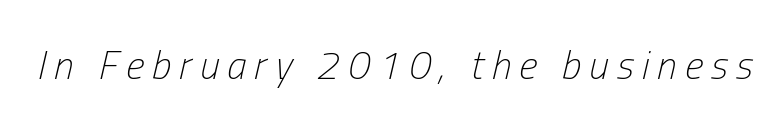
The image shows 40 px light, condensed type, italic (leaning right); set unusually wide letter spacing (+0.2 em), not underlined; low stroke contrast and a medium x-height.
